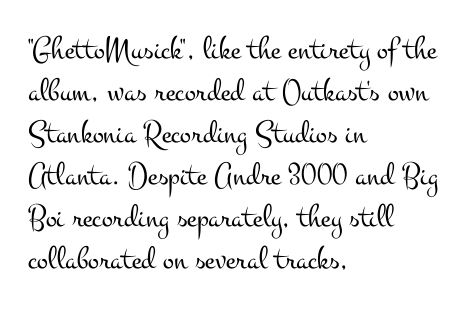
No word sits above an underline. The rendering uses natural spacing where letterforms have individual widths. The paragraph has a hard left edge and a soft right edge. The passage shown is typeset with a serif family.
